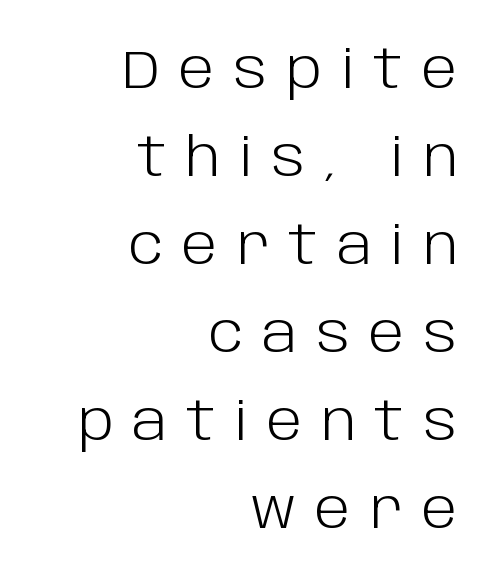
Q: Is the text bold? A: No.
Q: Is the text italic (slanted)? A: No, it is upright.
Q: Is the typeface a serif or a sans-serif typeface? A: Sans-serif.
Q: Is the text underlined? A: No.
Q: How is the paragraph aligned? A: Right-aligned.
Q: Is the spacing between letters normal or unusually wide? A: Unusually wide.
Q: Is the spacing between lines tight, normal or loose? A: Normal.
Q: Width (condensed, normal, or wide)? A: Normal.
Q: Stroke contrast? A: Low.
Q: x-height? A: Large.
Q: Monospaced? A: No.
